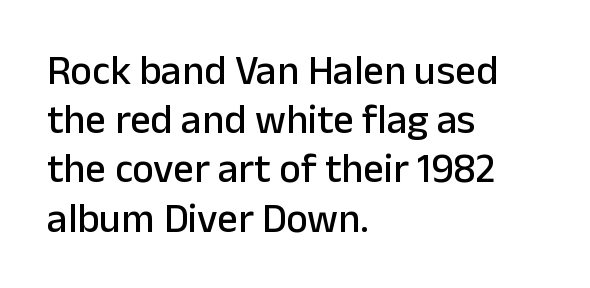
The image shows 41 px sans-serif type, upright; set left-aligned, line spacing 1.2x, normal letter spacing, not underlined; low stroke contrast and a medium x-height.
